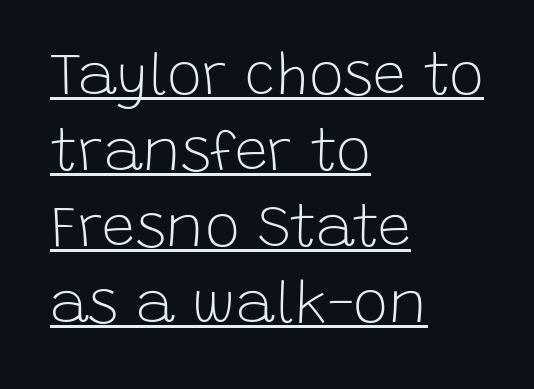
The image shows 59 px light sans-serif type, upright; set left-aligned, normal line spacing (1.29x), normal letter spacing, underlined; low stroke contrast and a large x-height.
